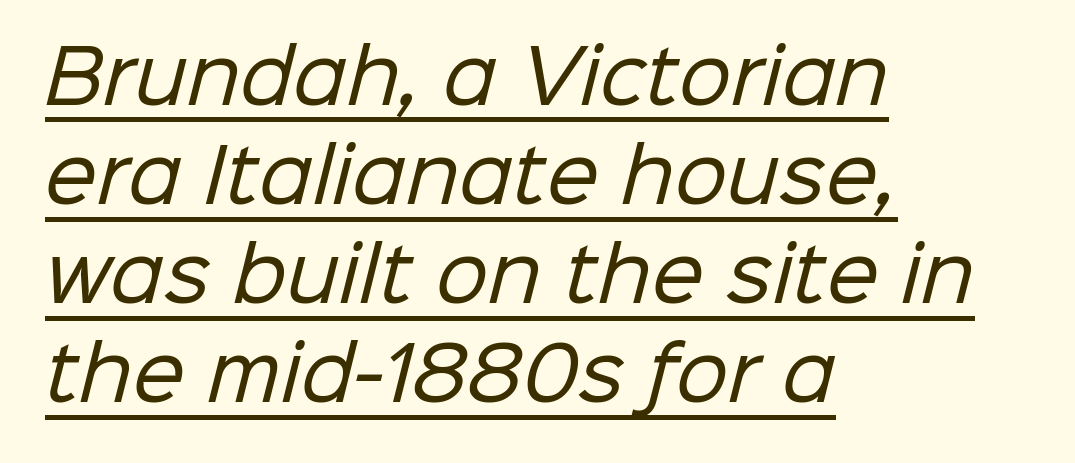
Q: Is the text bold? A: No.
Q: Is the typeface a serif or a sans-serif typeface? A: Sans-serif.
Q: Is the text underlined? A: Yes.
Q: How is the paragraph aligned? A: Left-aligned.
Q: Is the spacing between letters normal or unusually wide? A: Normal.
Q: Is the spacing between lines tight, normal or loose? A: Normal.
Q: Width (condensed, normal, or wide)? A: Normal.
Q: Stroke contrast? A: Low.
Q: x-height? A: Medium.
Q: Monospaced? A: No.
